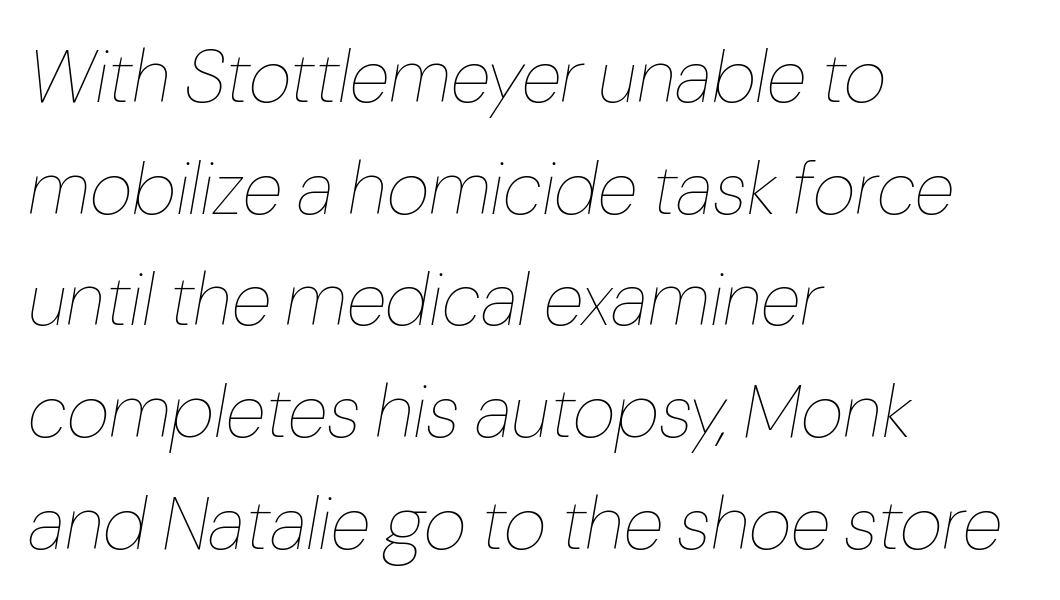
{"italic": "yes", "lean": "right", "slant_degrees": 10, "bold": "no", "weight": "thin", "width": "normal", "stroke_contrast": "low", "x_height": "medium", "monospaced": "no", "underline": "no", "align": "left", "line_spacing": "normal", "line_spacing_ratio": 1.51, "letter_spacing": "normal", "letter_spacing_em": 0.0, "glyph_px": 74}
